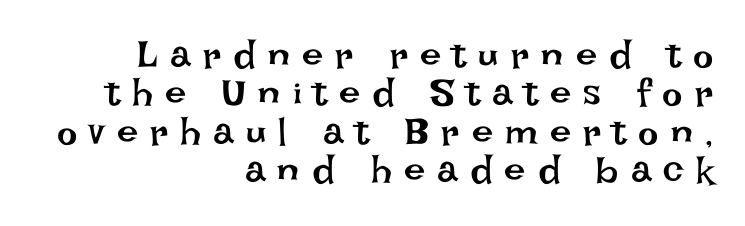
{"italic": "no", "bold": "no", "weight": "regular", "width": "normal", "stroke_contrast": "low", "x_height": "large", "monospaced": "no", "underline": "no", "align": "right", "line_spacing": "tight", "line_spacing_ratio": 1.01, "letter_spacing": "wide", "letter_spacing_em": 0.32, "glyph_px": 38}
